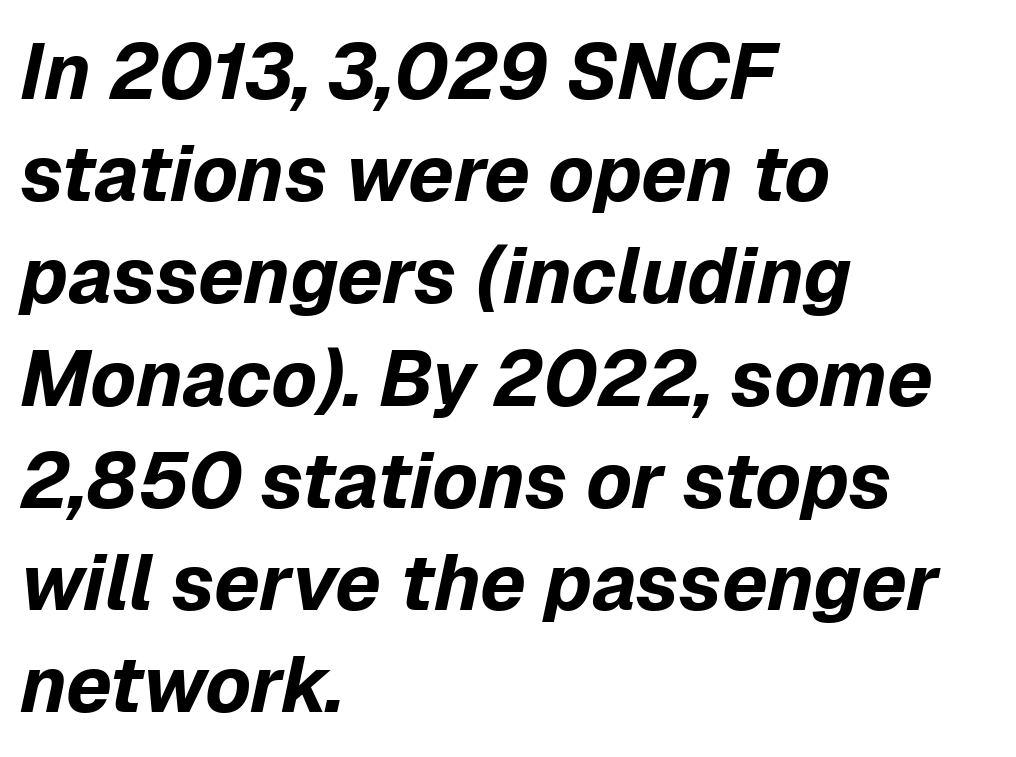
The font is running at its bold setting. The foot of each line stays bare and open. Compared with typical body copy, the letter spacing here is the same. Here the designer chose a conventional face with non-uniform glyph widths. Looking at the ascenders, they clearly lean.
